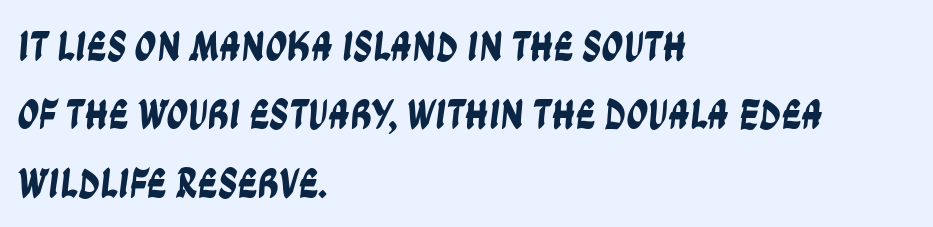
The image shows 43 px condensed sans-serif type; set left-aligned, normal line spacing (1.59x), normal letter spacing, not underlined; low stroke contrast and a large x-height.
